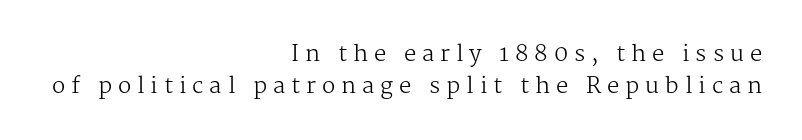
Q: Is the text bold? A: No.
Q: Is the text italic (slanted)? A: No, it is upright.
Q: Is the text underlined? A: No.
Q: How is the paragraph aligned? A: Right-aligned.
Q: Is the spacing between letters normal or unusually wide? A: Unusually wide.
Q: Is the spacing between lines tight, normal or loose? A: Normal.
